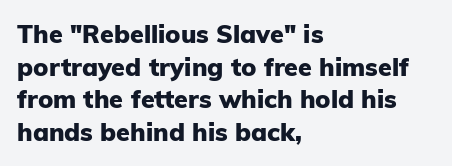
You could call the tracking neutral — neither tight nor loose. Ordinary non-slanted type is in use. Heavy, bold letterforms. Does the copy run flush right? No — it runs flush left. Regular leading.
